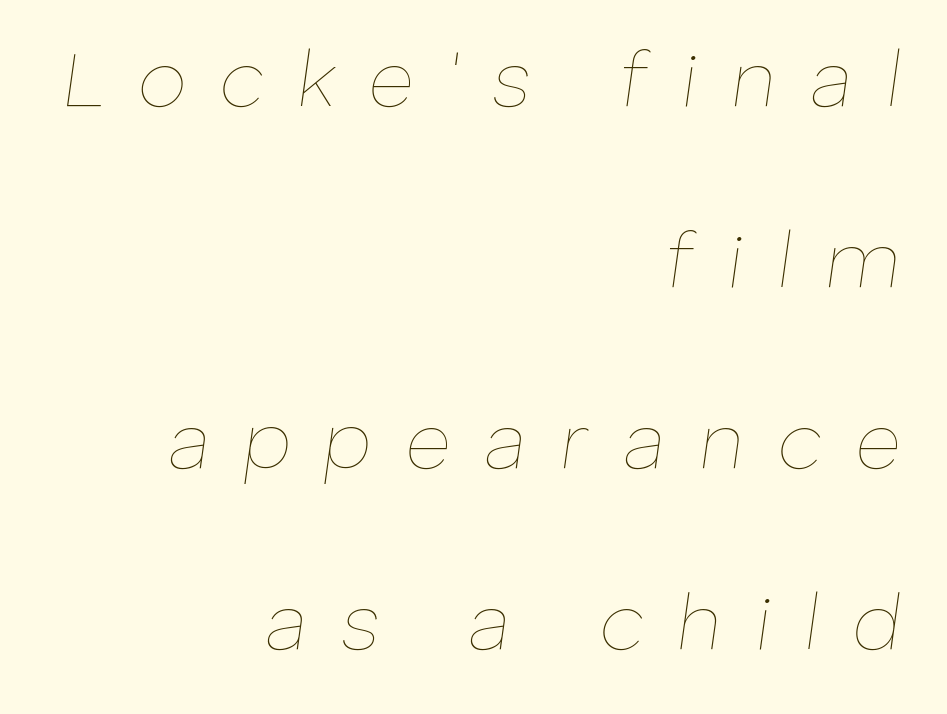
Q: Is the text bold? A: No.
Q: Is the text italic (slanted)? A: Yes, it leans right by about 8 degrees.
Q: Is the text underlined? A: No.
Q: How is the paragraph aligned? A: Right-aligned.
Q: Is the spacing between letters normal or unusually wide? A: Unusually wide.
Q: Is the spacing between lines tight, normal or loose? A: Loose.
Q: Width (condensed, normal, or wide)? A: Normal.
Q: Stroke contrast? A: Low.
Q: x-height? A: Medium.
Q: Monospaced? A: No.
